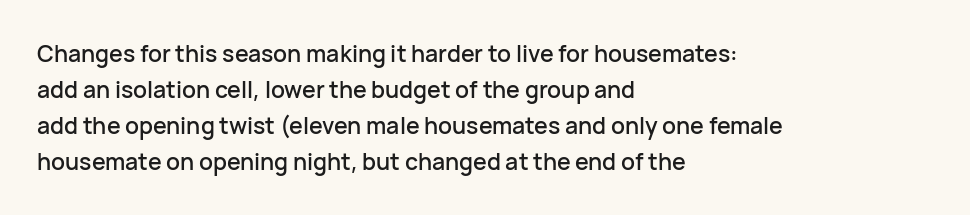
Regular leading. Check under the words: just untouched page. The type is set solid horizontally, with unmodified tracking. The paragraph has a hard left edge and a soft right edge.
